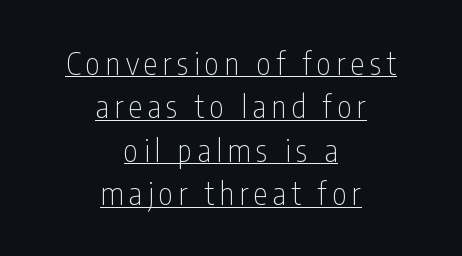
Casual observation: everything's sitting right in the middle. Caption: lettering with a line underneath. Caption: face not bold, strokes unweighted. You could not count columns in this text — the font is proportionally spaced. This block has exactly the height ordinary leading produces. The lettering holds an erect, upright posture throughout.
